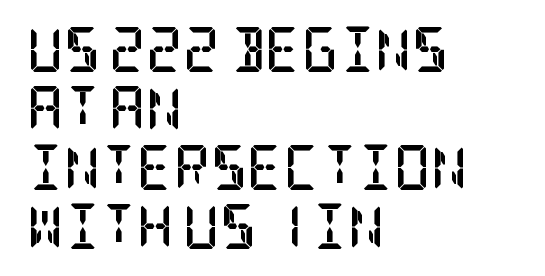
The compositor pushed each line to the left boundary. The glyphs have the mass of a bold cut. Ordinary non-slanted type is in use. Each row of text sits above clean, open space.
